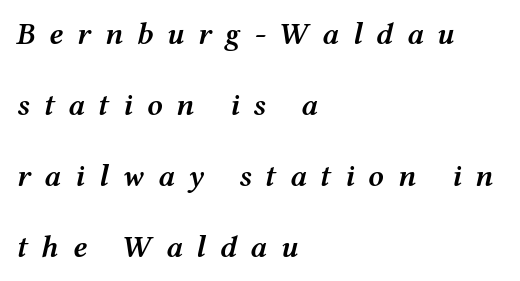
The image shows 31 px semibold, wide type, italic (leaning right); set left-aligned, loose line spacing (2.29x), unusually wide letter spacing (+0.44 em), not underlined; medium stroke contrast and a medium x-height.
